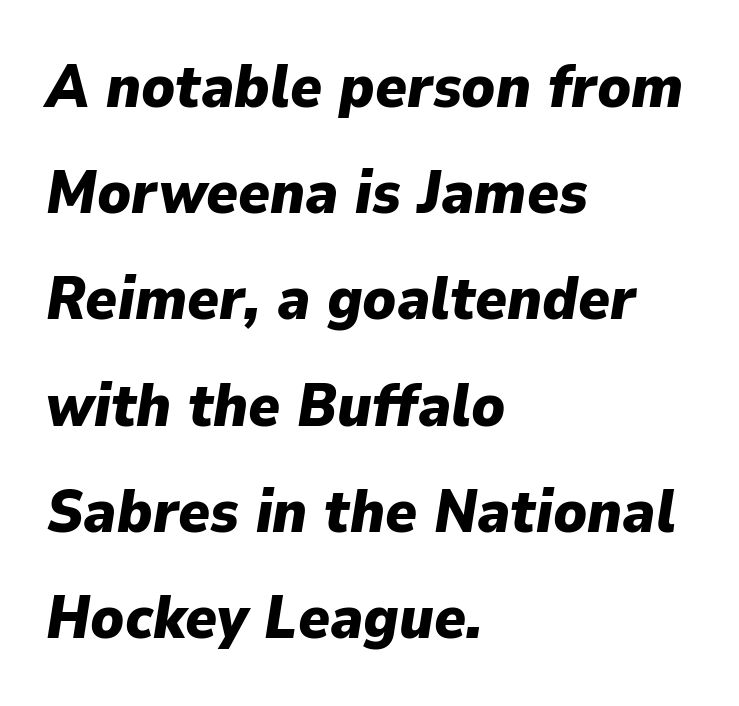
Q: Is the text bold? A: Yes.
Q: Is the text italic (slanted)? A: Yes, it leans right by about 9 degrees.
Q: Is the text underlined? A: No.
Q: How is the paragraph aligned? A: Left-aligned.
Q: Is the spacing between letters normal or unusually wide? A: Normal.
Q: Width (condensed, normal, or wide)? A: Normal.
Q: Stroke contrast? A: Low.
Q: x-height? A: Medium.
Q: Monospaced? A: No.
